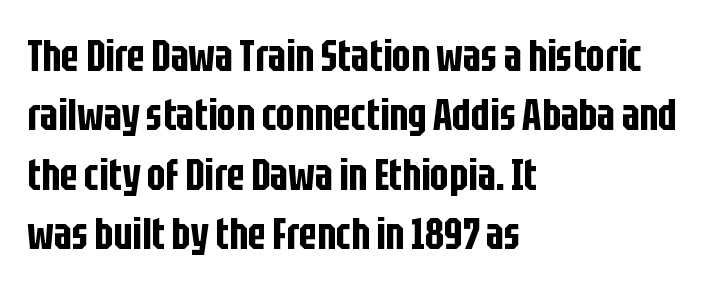
{"serif": "no", "italic": "no", "width": "condensed", "stroke_contrast": "low", "x_height": "large", "monospaced": "no", "underline": "no", "align": "left", "line_spacing": "normal", "line_spacing_ratio": 1.35, "letter_spacing": "normal", "letter_spacing_em": 0.0, "glyph_px": 44}
